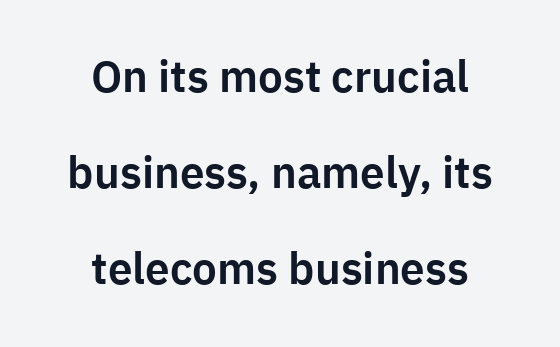
Q: Is the text italic (slanted)? A: No, it is upright.
Q: Is the typeface a serif or a sans-serif typeface? A: Sans-serif.
Q: Is the text underlined? A: No.
Q: How is the paragraph aligned? A: Centered.
Q: Is the spacing between letters normal or unusually wide? A: Normal.
Q: Is the spacing between lines tight, normal or loose? A: Loose.
Q: Width (condensed, normal, or wide)? A: Normal.
Q: Stroke contrast? A: Low.
Q: x-height? A: Medium.
Q: Monospaced? A: No.
